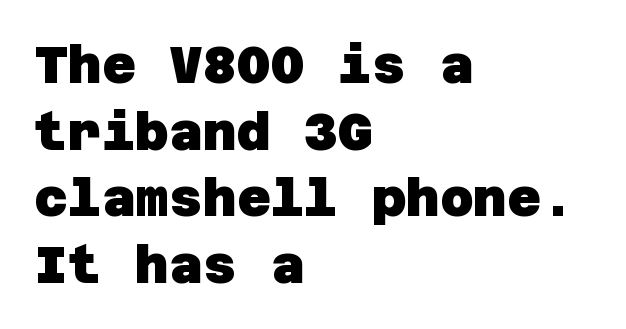
Q: Is the text bold? A: Yes.
Q: Is the typeface a serif or a sans-serif typeface? A: Sans-serif.
Q: Is the text underlined? A: No.
Q: How is the paragraph aligned? A: Left-aligned.
Q: Is the spacing between letters normal or unusually wide? A: Normal.
Q: Is the spacing between lines tight, normal or loose? A: Normal.
Q: Width (condensed, normal, or wide)? A: Normal.
Q: Stroke contrast? A: Low.
Q: x-height? A: Large.
